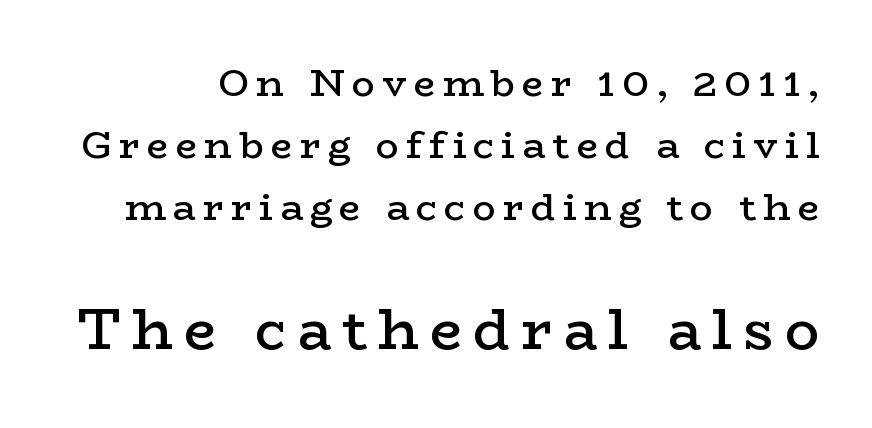
Q: Is the text bold? A: Semi-bold.
Q: Is the text italic (slanted)? A: No, it is upright.
Q: Is the typeface a serif or a sans-serif typeface? A: Serif.
Q: Is the text underlined? A: No.
Q: Is the spacing between lines tight, normal or loose? A: Normal.
Q: Which block of text is set in a larger size, the first (top) or the second (bottom)? A: The second (bottom) one.
Q: Width (condensed, normal, or wide)? A: Wide.
Q: Stroke contrast? A: Low.
Q: x-height? A: Medium.
Q: Monospaced? A: No.
